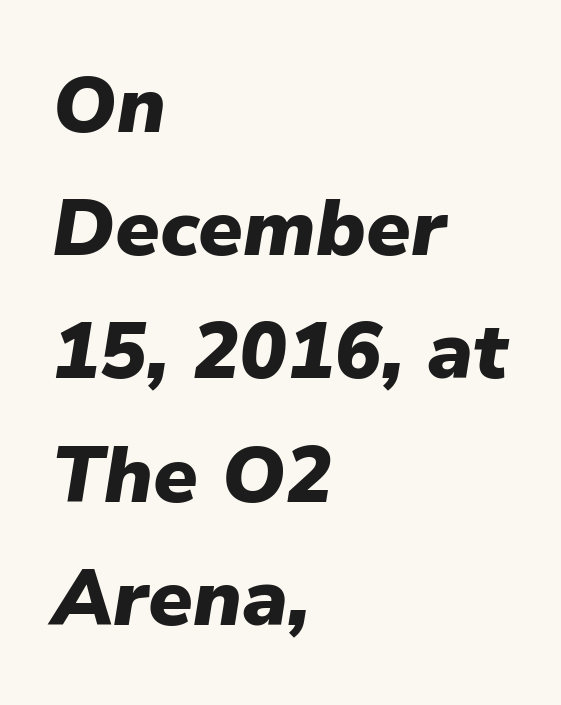
The image shows 79 px heavy type, italic (leaning right); set left-aligned, normal line spacing (1.56x), normal letter spacing, not underlined; low stroke contrast and a medium x-height.
